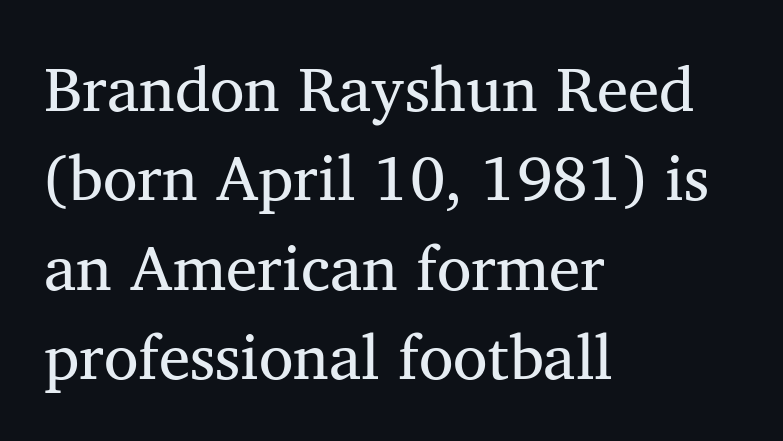
Q: Is the text bold? A: No.
Q: Is the text italic (slanted)? A: No, it is upright.
Q: Is the typeface a serif or a sans-serif typeface? A: Serif.
Q: Is the text underlined? A: No.
Q: How is the paragraph aligned? A: Left-aligned.
Q: Is the spacing between letters normal or unusually wide? A: Normal.
Q: Is the spacing between lines tight, normal or loose? A: Normal.
Q: Width (condensed, normal, or wide)? A: Normal.
Q: Stroke contrast? A: Medium.
Q: x-height? A: Medium.
Q: Monospaced? A: No.
